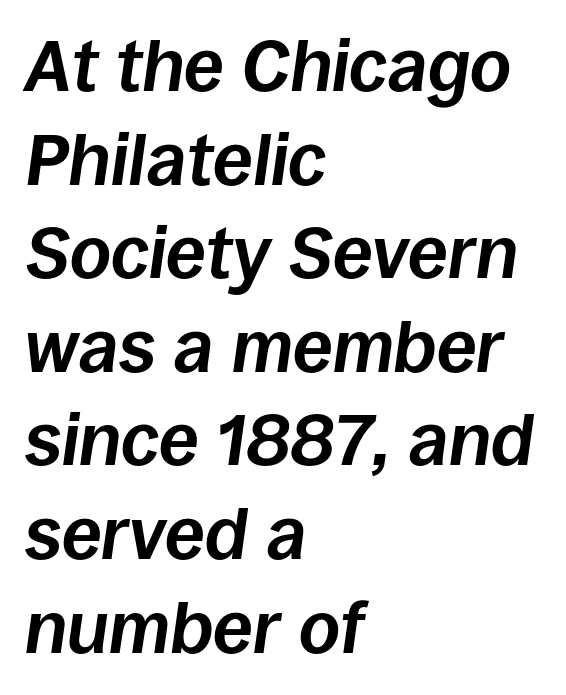
Q: Is the text bold? A: Yes.
Q: Is the text italic (slanted)? A: Yes, it leans right by about 8 degrees.
Q: Is the text underlined? A: No.
Q: How is the paragraph aligned? A: Left-aligned.
Q: Is the spacing between letters normal or unusually wide? A: Normal.
Q: Is the spacing between lines tight, normal or loose? A: Normal.
Q: Width (condensed, normal, or wide)? A: Normal.
Q: Stroke contrast? A: Low.
Q: x-height? A: Large.
Q: Monospaced? A: No.
